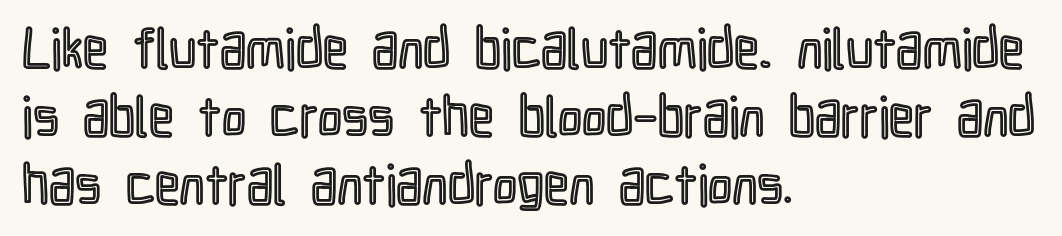
Q: Is the text italic (slanted)? A: No, it is upright.
Q: Is the text underlined? A: No.
Q: How is the paragraph aligned? A: Left-aligned.
Q: Is the spacing between letters normal or unusually wide? A: Normal.
Q: Width (condensed, normal, or wide)? A: Condensed.
Q: x-height? A: Medium.
Q: Monospaced? A: No.
